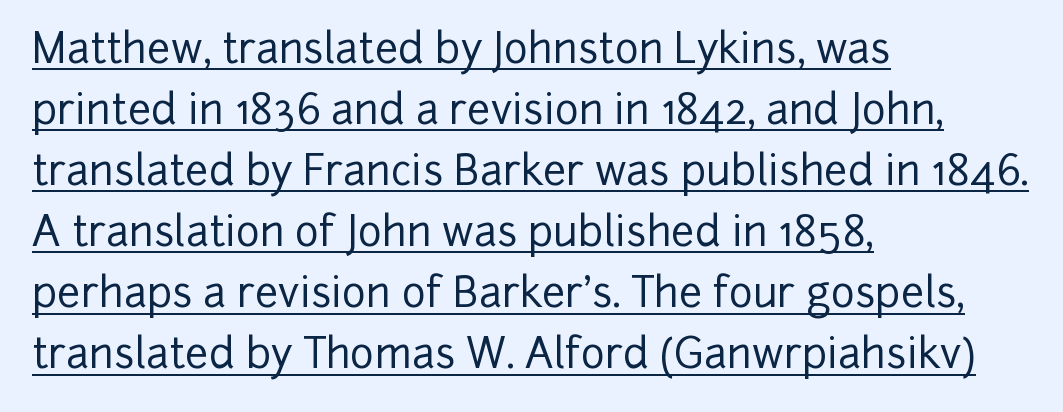
In terms of leading, this rendering sits right in the middle. Line starts are locked; line ends wander. Emphasis is given by a line drawn under the lettering. A typesetter would label this face a sans. Short note: letters normally spaced. The letters stand straight up with perfectly vertical stems.
